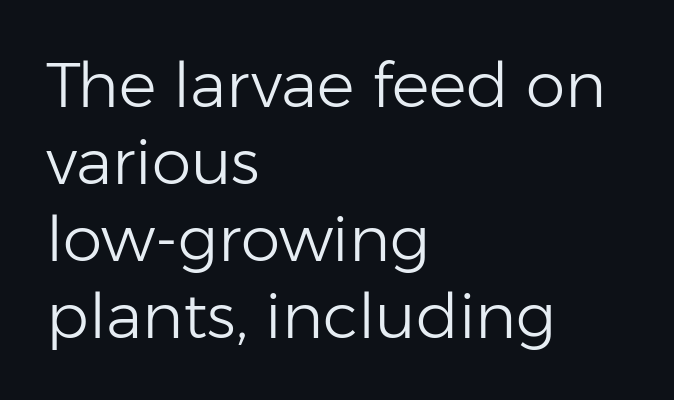
Every row of glyphs begins at an identical x-position on the left. The passage shown is not underscored anywhere. In terms of posture, this sample is upright. Note: no serifs on the glyphs. Think of a printed novel: that variable character pitch is what you see here. The type is set solid horizontally, with unmodified tracking.
